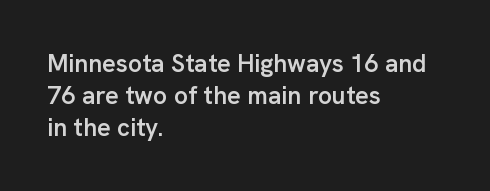
Q: Is the text bold? A: Semi-bold.
Q: Is the text italic (slanted)? A: No, it is upright.
Q: Is the text underlined? A: No.
Q: How is the paragraph aligned? A: Left-aligned.
Q: Is the spacing between letters normal or unusually wide? A: Normal.
Q: Is the spacing between lines tight, normal or loose? A: Normal.
